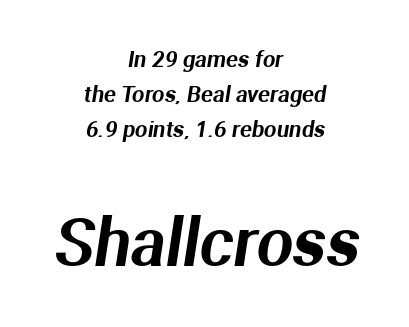
{"serif": "no", "width": "normal", "stroke_contrast": "medium", "x_height": "medium", "monospaced": "no", "underline": "no", "align": "center", "line_spacing": "normal", "line_spacing_ratio": 1.6, "letter_spacing": "normal", "letter_spacing_em": 0.0, "larger_block": "second", "size_ratio": 2.95, "glyph_px": 65}
